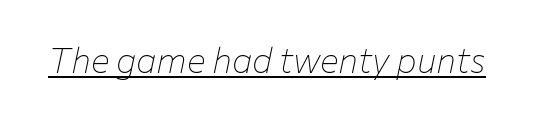
Inter-character spacing is left at the font's built-in metrics. The whole block is typeset with a tilt. Counters stay open thanks to moderate or lighter strokes. A typesetter would call this proportional, since set widths differ per character. Somebody hit Ctrl+U on this one — the words are underlined.
